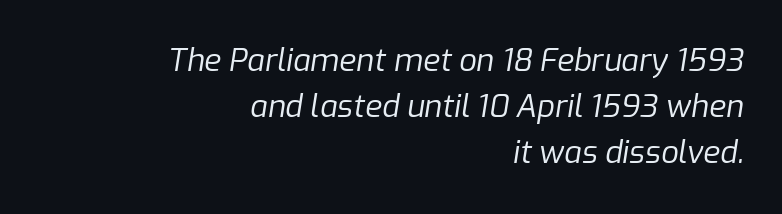
Q: Is the text bold? A: No.
Q: Is the text italic (slanted)? A: Yes, it leans right by about 9 degrees.
Q: Is the text underlined? A: No.
Q: How is the paragraph aligned? A: Right-aligned.
Q: Is the spacing between letters normal or unusually wide? A: Normal.
Q: Is the spacing between lines tight, normal or loose? A: Normal.
Q: Width (condensed, normal, or wide)? A: Normal.
Q: Stroke contrast? A: Low.
Q: x-height? A: Medium.
Q: Monospaced? A: No.
